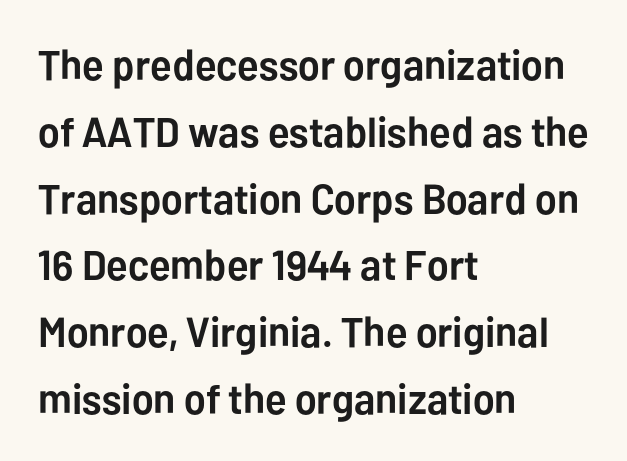
{"serif": "no", "italic": "no", "bold": "yes", "weight": "semibold", "width": "normal", "stroke_contrast": "low", "x_height": "medium", "monospaced": "no", "underline": "no", "align": "left", "line_spacing": "normal", "line_spacing_ratio": 1.59, "letter_spacing": "normal", "letter_spacing_em": 0.0, "glyph_px": 42}
